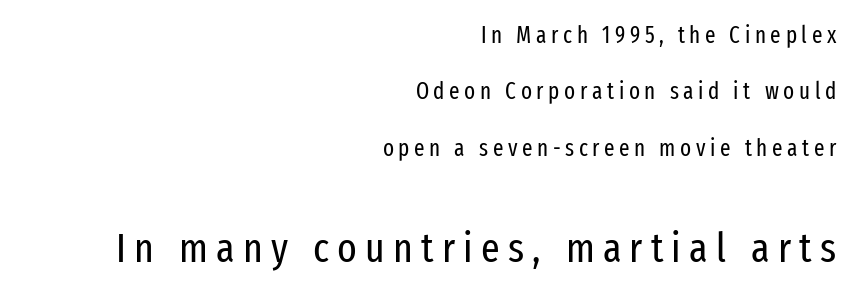
A great deal of white space separates one row of letters from the next. Casual observation: everything's shoved over to the right. Serifs: no, the terminals of the letterforms are clean. This sample uses expanded letter spacing, leaving extra air between glyphs. Rendered with straight, roman letterforms. Unmarked baselines from the first word to the last.
